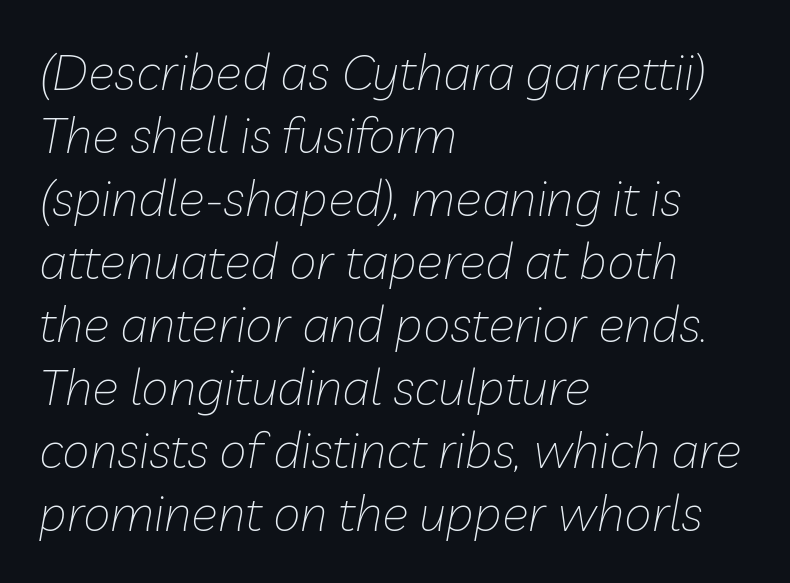
The image shows 50 px thin type, italic (leaning right); set left-aligned, normal line spacing (1.26x), normal letter spacing, not underlined; low stroke contrast and a medium x-height.
